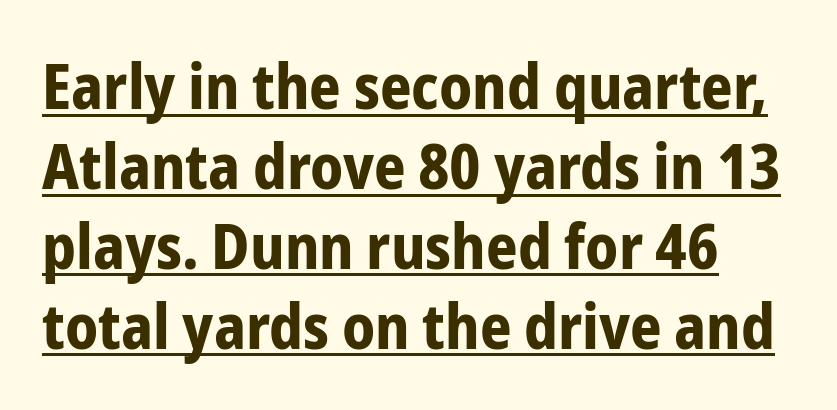
The image shows 62 px bold, condensed sans-serif type, upright; set left-aligned, normal line spacing (1.29x), normal letter spacing, underlined; low stroke contrast and a medium x-height.
